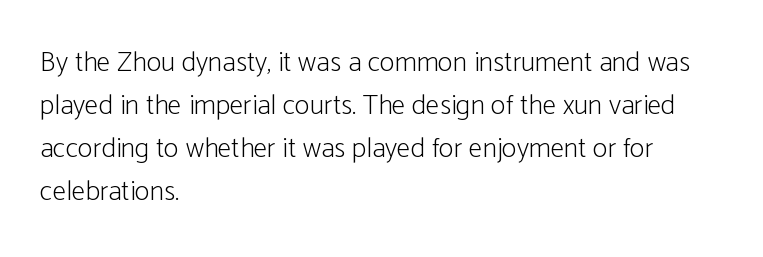
The image shows 28 px light, condensed sans-serif type, upright; set left-aligned, normal line spacing (1.54x), normal letter spacing, not underlined; low stroke contrast and a medium x-height.
